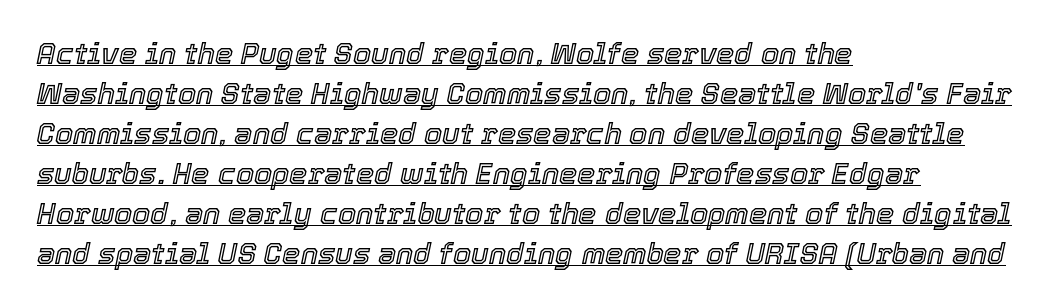
The image shows 29 px text type, italic (leaning right); set left-aligned, normal line spacing (1.38x), normal letter spacing, underlined; a medium x-height.
